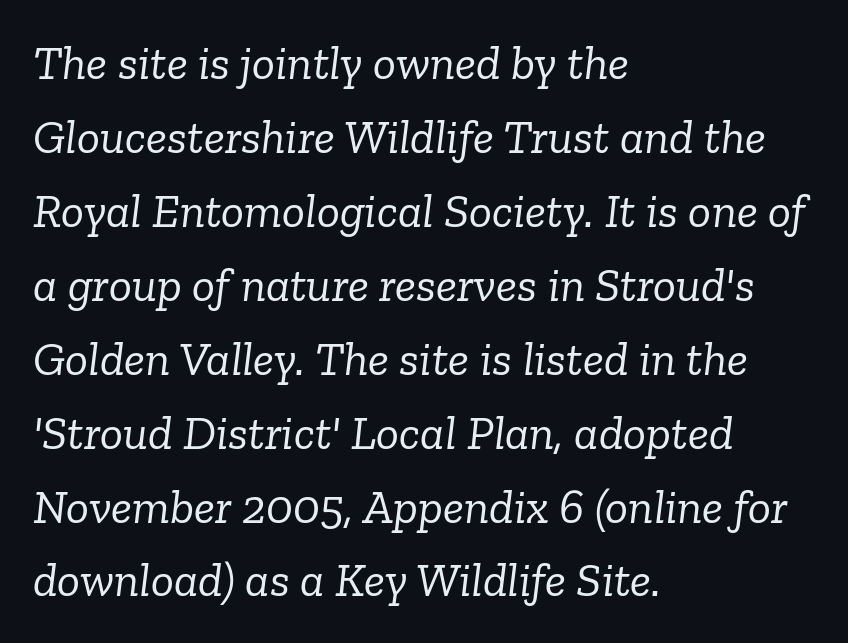
Note the varied advance widths — an 'i' is clearly narrower than an 'm'. The rendering anchors every line to the left-hand side. Bold? No — there's no thickening of the strokes. The space directly below the letters is spotless. Default kerning and tracking; the words read as compact shapes.
